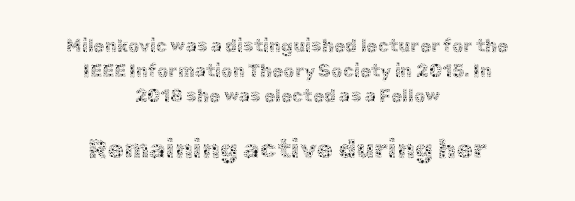
The axis of the letterforms is exactly vertical. One glance says typical: line gaps are just what's usual. The zone under the glyphs is completely vacant. No chunkiness to these letters — they're not bold. Notice how the passage keeps no hard edge, just a central spine.
